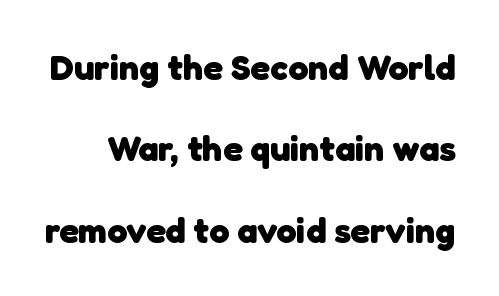
The image shows 36 px heavy sans-serif type; set loose line spacing (2.26x), normal letter spacing, not underlined; low stroke contrast and a medium x-height.
